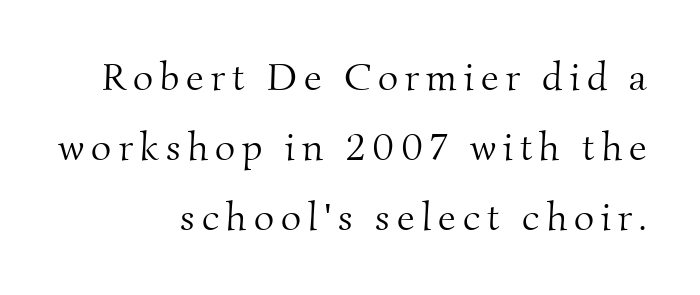
Q: Is the text bold? A: No.
Q: Is the typeface a serif or a sans-serif typeface? A: Serif.
Q: Is the text underlined? A: No.
Q: How is the paragraph aligned? A: Right-aligned.
Q: Width (condensed, normal, or wide)? A: Normal.
Q: Stroke contrast? A: Medium.
Q: x-height? A: Small.
Q: Monospaced? A: No.
